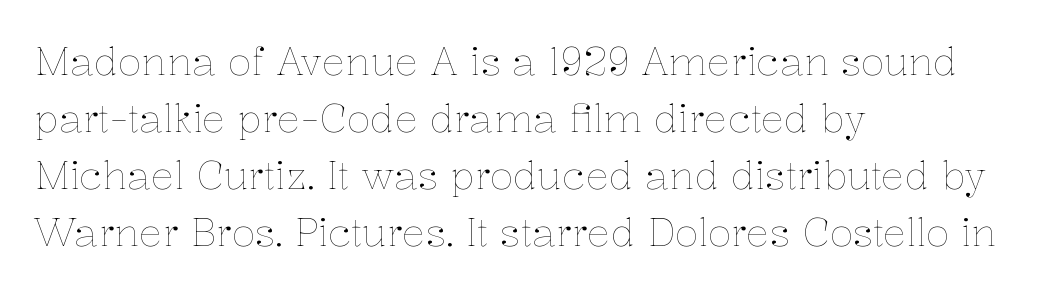
{"italic": "no", "bold": "no", "weight": "thin", "width": "normal", "stroke_contrast": "low", "x_height": "medium", "monospaced": "no", "underline": "no", "align": "left", "line_spacing": "normal", "line_spacing_ratio": 1.46, "letter_spacing": "normal", "letter_spacing_em": 0.0, "glyph_px": 39}
